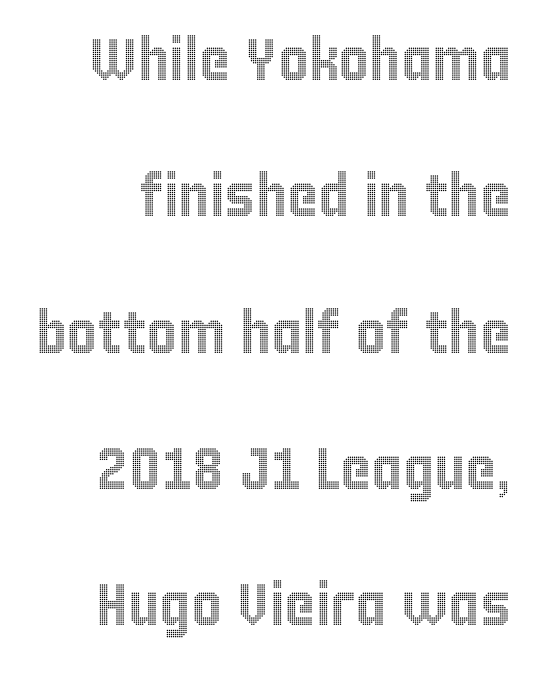
Q: Is the text italic (slanted)? A: No, it is upright.
Q: Is the text underlined? A: No.
Q: Is the spacing between letters normal or unusually wide? A: Normal.
Q: Is the spacing between lines tight, normal or loose? A: Loose.
Q: Width (condensed, normal, or wide)? A: Condensed.
Q: x-height? A: Large.
Q: Monospaced? A: No.
